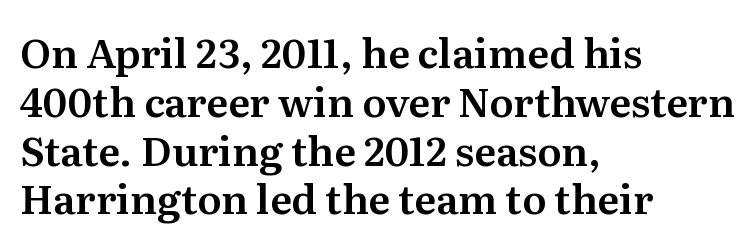
Where is the straight margin? On the left. The zone under the glyphs is completely vacant. Nothing unusual about the tracking: characters are spaced as the font intends. These lines are rendered in a variable-pitch font.
